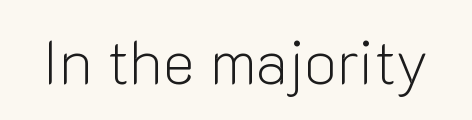
A quiet, ordinary-to-light weight characterises the typeface. The letters stand straight up with perfectly vertical stems. A sans-serif font was chosen for this passage. The area under the type is left untouched. The letters advance in unequal steps, a hallmark of proportional type.
